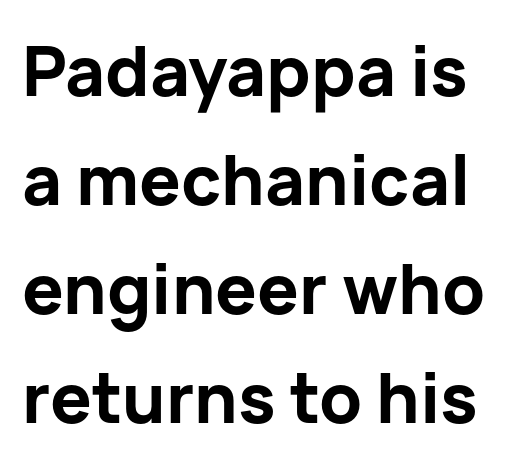
Q: Is the text bold? A: Yes.
Q: Is the text italic (slanted)? A: No, it is upright.
Q: Is the typeface a serif or a sans-serif typeface? A: Sans-serif.
Q: Is the text underlined? A: No.
Q: Is the spacing between letters normal or unusually wide? A: Normal.
Q: Is the spacing between lines tight, normal or loose? A: Normal.
Q: Width (condensed, normal, or wide)? A: Normal.
Q: Stroke contrast? A: Low.
Q: x-height? A: Medium.
Q: Monospaced? A: No.
